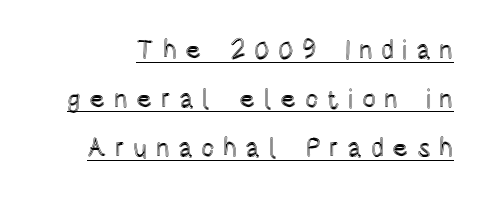
Q: Is the text italic (slanted)? A: No, it is upright.
Q: Is the text underlined? A: Yes.
Q: Is the spacing between letters normal or unusually wide? A: Unusually wide.
